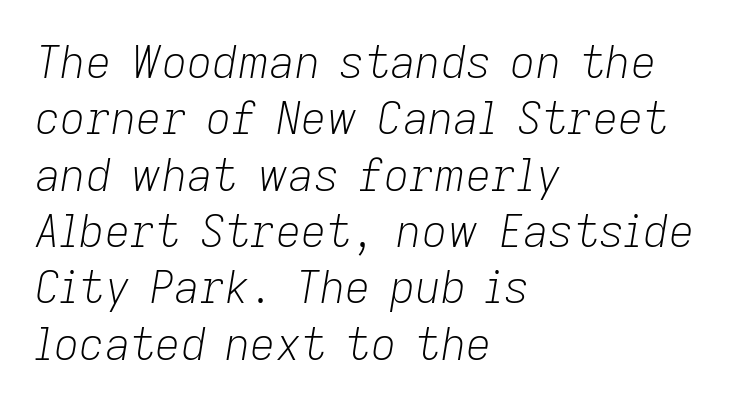
Q: Is the text bold? A: No.
Q: Is the text italic (slanted)? A: Yes, it leans right by about 9 degrees.
Q: Is the text underlined? A: No.
Q: How is the paragraph aligned? A: Left-aligned.
Q: Is the spacing between letters normal or unusually wide? A: Normal.
Q: Is the spacing between lines tight, normal or loose? A: Normal.
Q: Width (condensed, normal, or wide)? A: Normal.
Q: Stroke contrast? A: Low.
Q: x-height? A: Medium.
Q: Monospaced? A: No.
